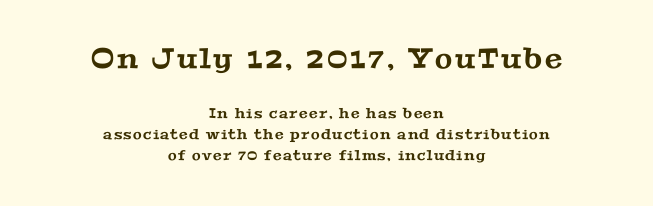
The image shows 28 px wide serif type; set centered, normal line spacing (1.5x), not underlined; the first (top) block is 2.0x larger; medium stroke contrast and a medium x-height.
